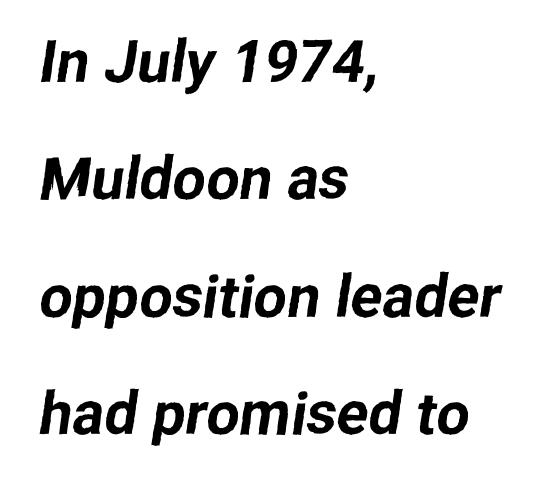
Notice how the passage keeps a crisp vertical edge on the left only. Students, observe: this is what heavily led, spacious text looks like. The face used here is proportionally spaced, like ordinary book or web type. This rendering leaves character spacing at its baseline value. The passage shown is typeset with a sans-serif family. The glyphs are unaccompanied by any horizontal stroke below them.
